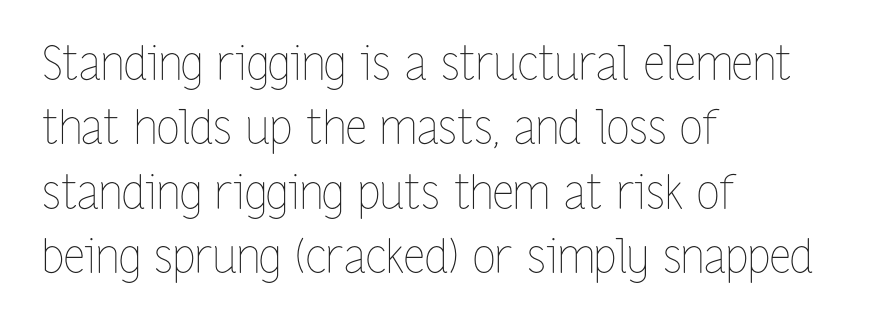
Each line starts at the same left margin while the right side varies. Italic? Not at all — the glyphs are vertical. Is this a fixed-width face? No — the glyphs have proportional, varying widths. Words float on clear page, feet unadorned. Ink coverage per letter is moderate at most.
